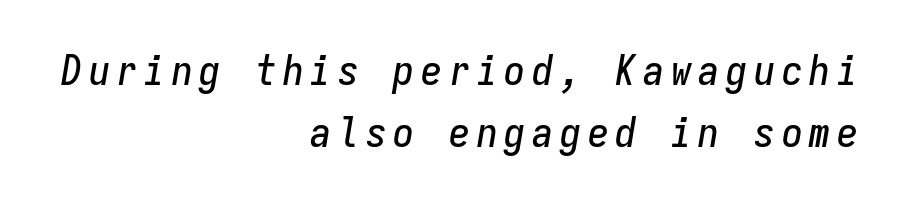
{"italic": "yes", "lean": "right", "slant_degrees": 9, "width": "condensed", "stroke_contrast": "low", "x_height": "medium", "monospaced": "yes", "underline": "no", "align": "right", "line_spacing": "normal", "line_spacing_ratio": 1.48, "glyph_px": 42}
